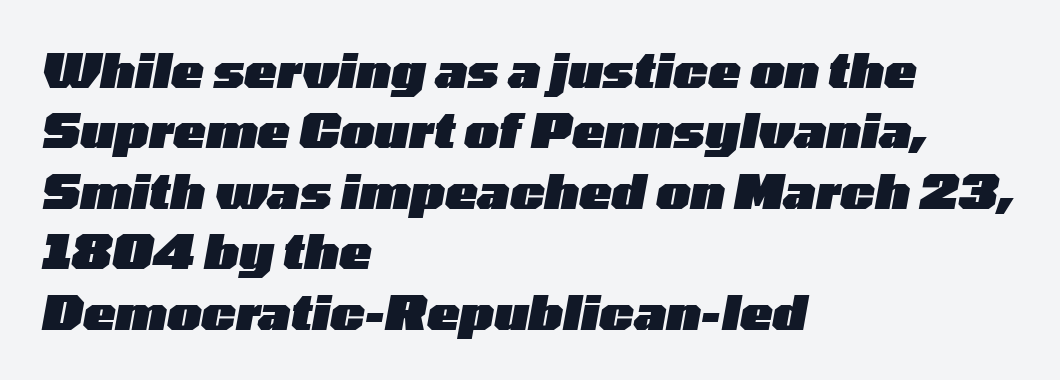
The image shows 48 px heavy, wide type, italic (leaning right); set left-aligned, normal line spacing (1.26x), normal letter spacing, not underlined; low stroke contrast and a medium x-height.
